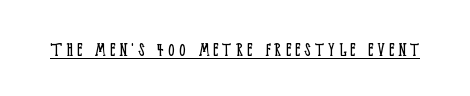
{"italic": "no", "bold": "no", "underline": "yes", "glyph_px": 21}
